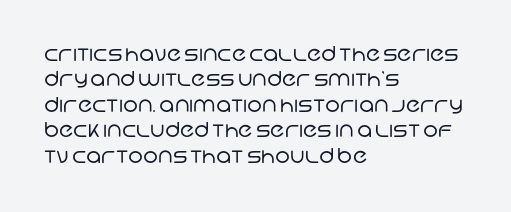
Q: Is the text bold? A: No.
Q: Is the text underlined? A: No.
Q: How is the paragraph aligned? A: Left-aligned.
Q: Is the spacing between letters normal or unusually wide? A: Normal.
